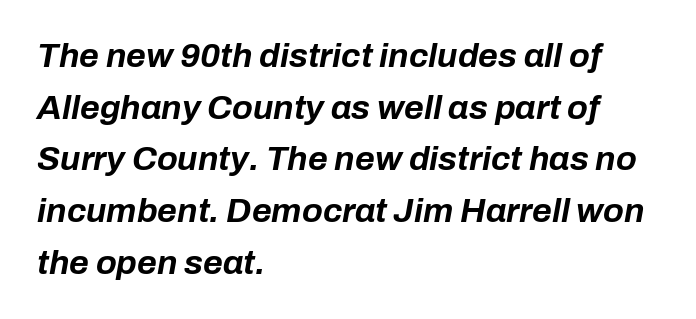
{"italic": "yes", "lean": "right", "slant_degrees": 10, "bold": "yes", "weight": "bold", "width": "normal", "stroke_contrast": "low", "x_height": "medium", "monospaced": "no", "underline": "no", "align": "left", "line_spacing": "normal", "line_spacing_ratio": 1.52, "letter_spacing": "normal", "letter_spacing_em": 0.0, "glyph_px": 34}
